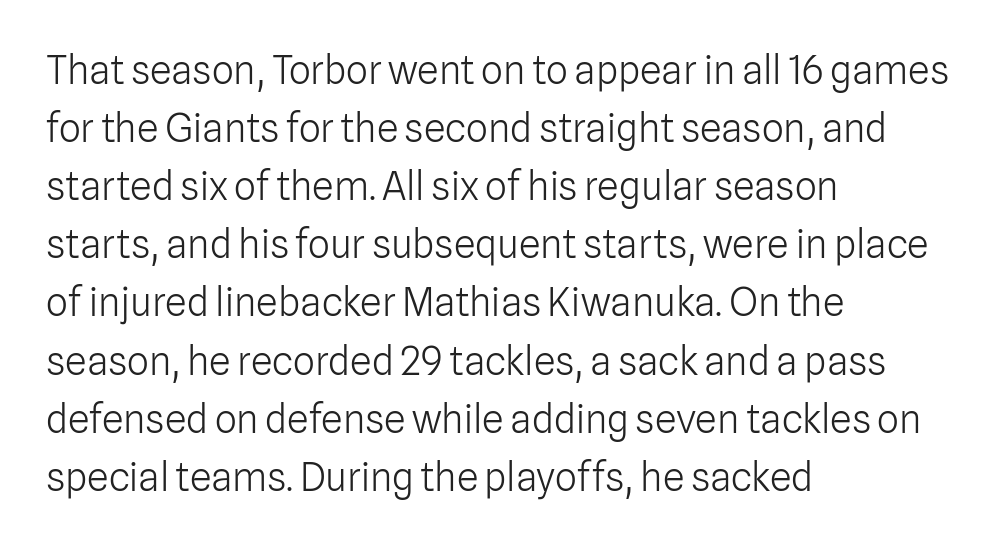
Regarding serifs, this sample does without them. Nobody drew a line under any word here. Think of a printed novel: that variable character pitch is what you see here. Heaviness? Minimal to ordinary, like unemphasized prose. The rag falls on the right side of this text block.
